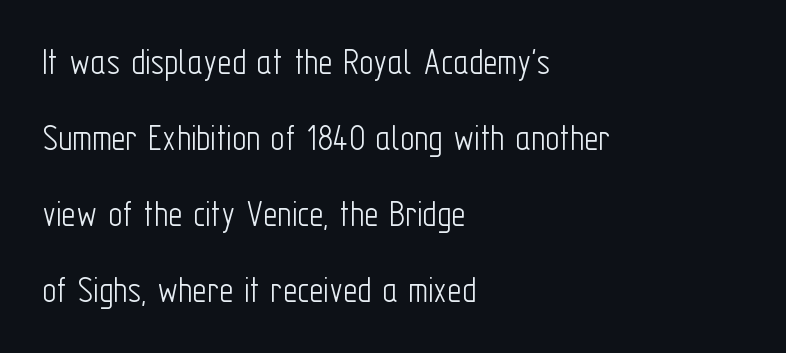
Q: Is the text bold? A: No.
Q: Is the text italic (slanted)? A: No, it is upright.
Q: Is the typeface a serif or a sans-serif typeface? A: Sans-serif.
Q: Is the text underlined? A: No.
Q: How is the paragraph aligned? A: Left-aligned.
Q: Is the spacing between letters normal or unusually wide? A: Normal.
Q: Is the spacing between lines tight, normal or loose? A: Loose.
Q: Width (condensed, normal, or wide)? A: Condensed.
Q: Stroke contrast? A: Low.
Q: x-height? A: Medium.
Q: Monospaced? A: No.
